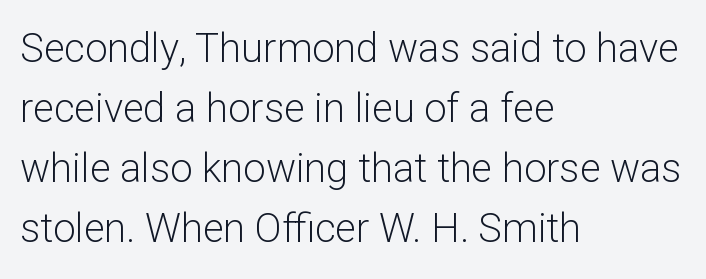
The image shows 40 px light sans-serif type, upright; set left-aligned, normal line spacing (1.5x), normal letter spacing, not underlined; low stroke contrast and a medium x-height.
